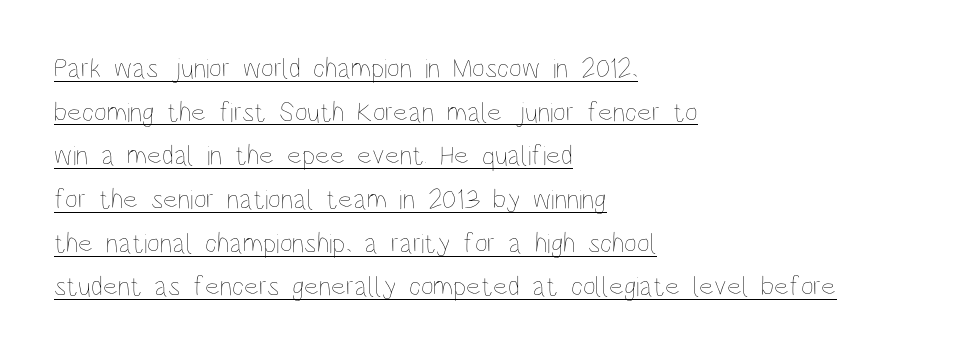
The image shows 28 px thin, condensed type, upright; set left-aligned, normal line spacing (1.56x), normal letter spacing, underlined; low stroke contrast and a large x-height.
